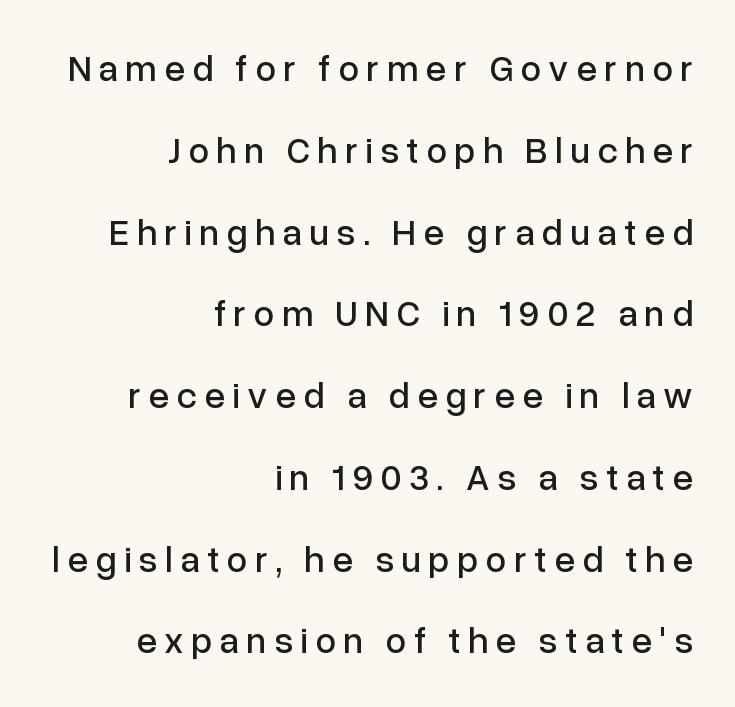
Q: Is the text italic (slanted)? A: No, it is upright.
Q: Is the typeface a serif or a sans-serif typeface? A: Sans-serif.
Q: Is the text underlined? A: No.
Q: How is the paragraph aligned? A: Right-aligned.
Q: Is the spacing between letters normal or unusually wide? A: Unusually wide.
Q: Is the spacing between lines tight, normal or loose? A: Loose.
Q: Width (condensed, normal, or wide)? A: Normal.
Q: Stroke contrast? A: Low.
Q: x-height? A: Medium.
Q: Monospaced? A: No.
